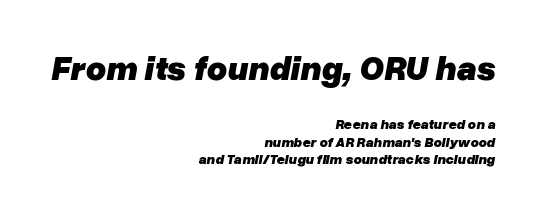
The rendering applies a slant to the glyphs. Proportional: the letters do not fall into vertical columns. Between these two stacked blocks, the higher one wins on size. A student would call this right alignment; a typographer would say flush right, rag left.
